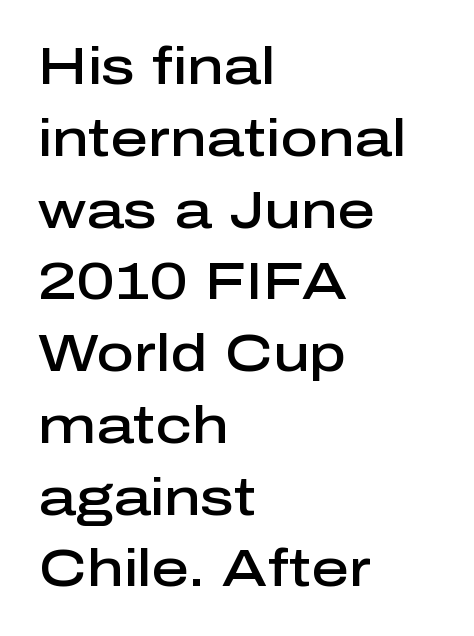
Q: Is the text bold? A: Semi-bold.
Q: Is the text italic (slanted)? A: No, it is upright.
Q: Is the typeface a serif or a sans-serif typeface? A: Sans-serif.
Q: Is the text underlined? A: No.
Q: How is the paragraph aligned? A: Left-aligned.
Q: Is the spacing between letters normal or unusually wide? A: Normal.
Q: Is the spacing between lines tight, normal or loose? A: Normal.
Q: Width (condensed, normal, or wide)? A: Normal.
Q: Stroke contrast? A: Low.
Q: x-height? A: Medium.
Q: Monospaced? A: No.
